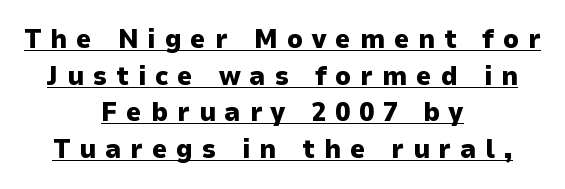
Q: Is the text bold? A: Yes.
Q: Is the text italic (slanted)? A: No, it is upright.
Q: Is the text underlined? A: Yes.
Q: How is the paragraph aligned? A: Centered.
Q: Is the spacing between letters normal or unusually wide? A: Unusually wide.
Q: Is the spacing between lines tight, normal or loose? A: Normal.
